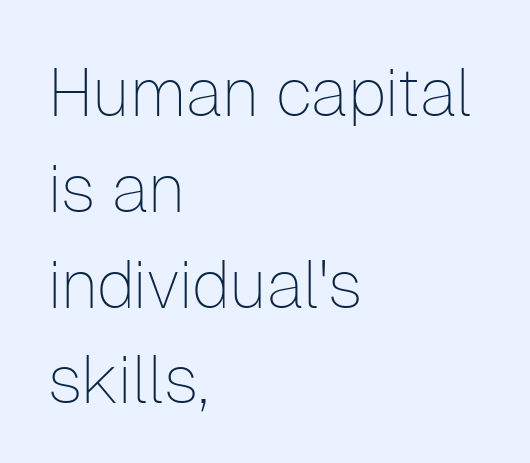
The axis of the letterforms is exactly vertical. No feet cap the strokes, marking this as sans-serif type. The passage shown is typed in a proportional face where columns would drift. The typesetter chose a ragged-right arrangement here. Descenders are the only things crossing below the line. Nobody touched the tracking dial on this one.
